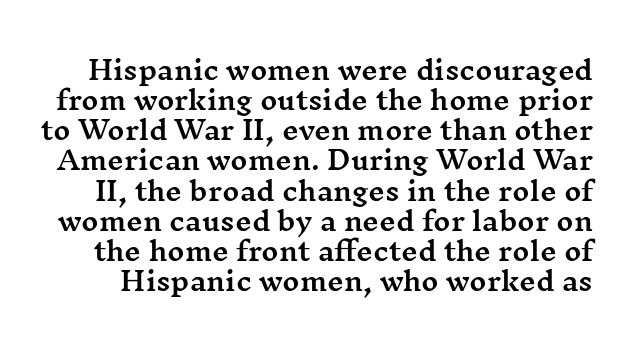
Q: Is the text italic (slanted)? A: No, it is upright.
Q: Is the text underlined? A: No.
Q: Is the spacing between letters normal or unusually wide? A: Normal.
